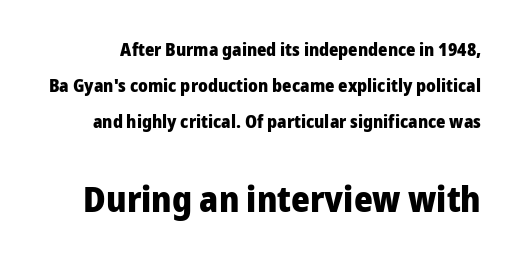
The image shows 36 px heavy sans-serif type, upright; set loose line spacing (2.0x), normal letter spacing, not underlined; the second (bottom) block is 2.0x larger; low stroke contrast and a medium x-height.
